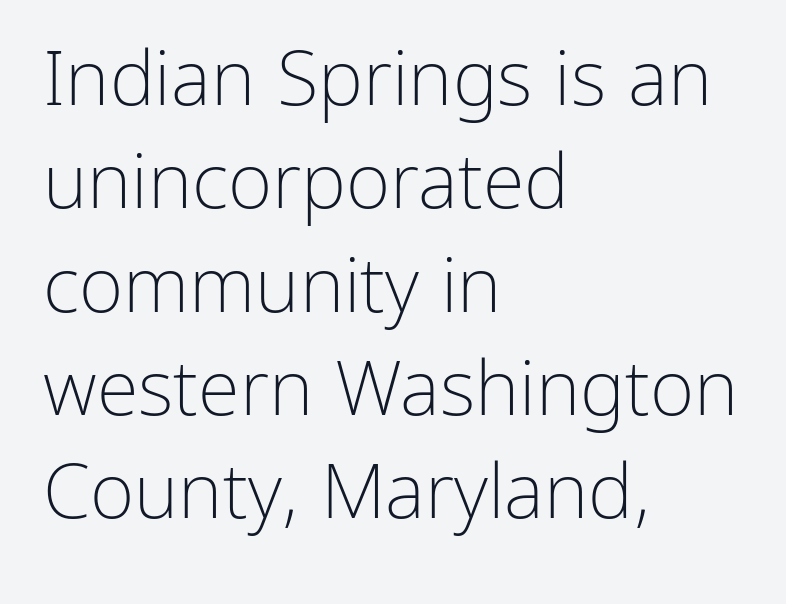
{"serif": "no", "italic": "no", "bold": "no", "weight": "light", "width": "normal", "stroke_contrast": "low", "x_height": "medium", "monospaced": "no", "underline": "no", "align": "left", "line_spacing": "normal", "line_spacing_ratio": 1.36, "letter_spacing": "normal", "letter_spacing_em": 0.0, "glyph_px": 76}
